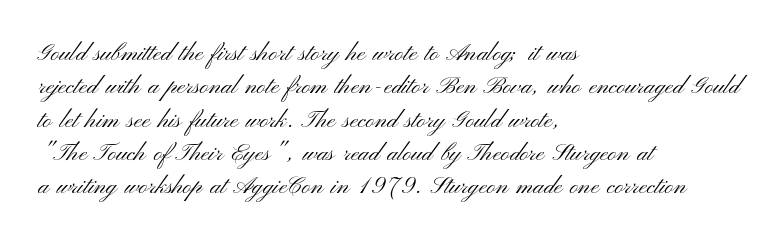
{"bold": "no", "underline": "no", "align": "left", "line_spacing": "normal", "line_spacing_ratio": 1.39, "letter_spacing": "normal", "letter_spacing_em": 0.0, "glyph_px": 24}
